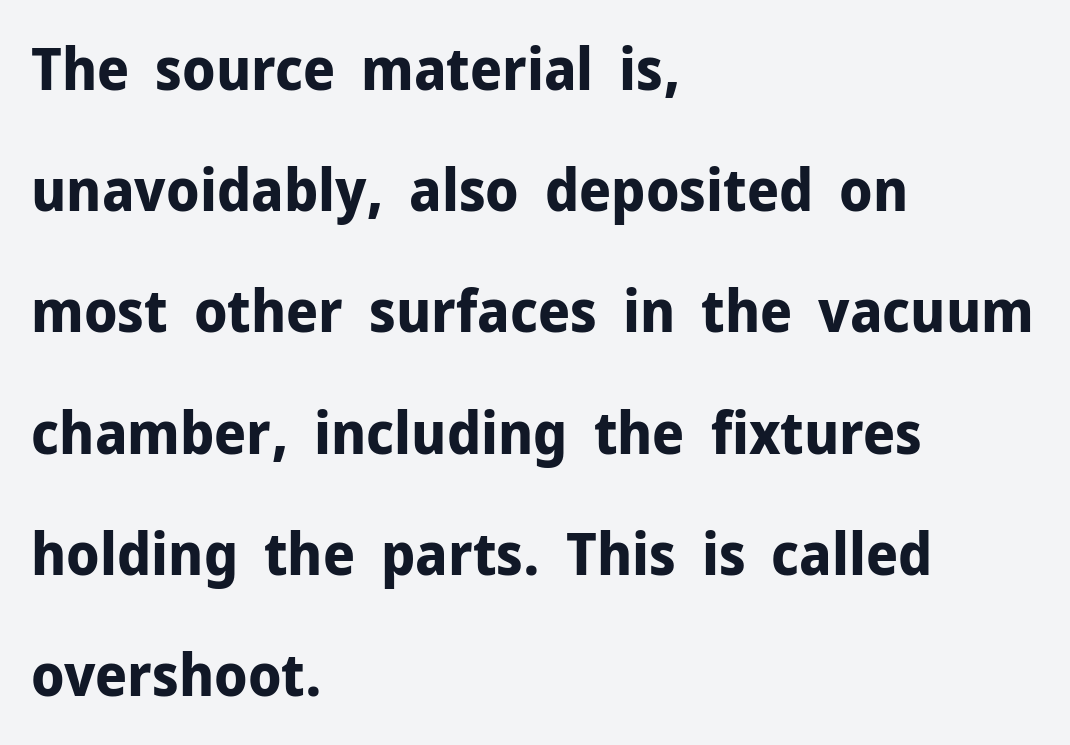
Q: Is the text bold? A: Yes.
Q: Is the text italic (slanted)? A: No, it is upright.
Q: Is the typeface a serif or a sans-serif typeface? A: Sans-serif.
Q: Is the text underlined? A: No.
Q: How is the paragraph aligned? A: Left-aligned.
Q: Is the spacing between letters normal or unusually wide? A: Normal.
Q: Is the spacing between lines tight, normal or loose? A: Loose.
Q: Width (condensed, normal, or wide)? A: Normal.
Q: Stroke contrast? A: Low.
Q: x-height? A: Medium.
Q: Monospaced? A: No.
